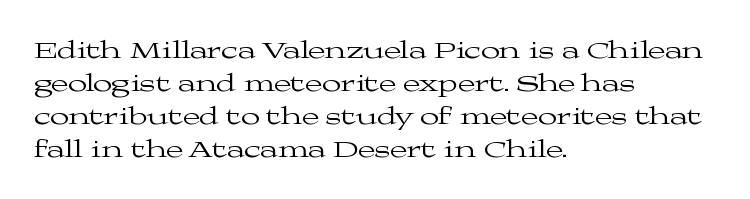
The image shows 25 px text type, upright; set left-aligned, normal line spacing (1.32x), normal letter spacing, not underlined.
